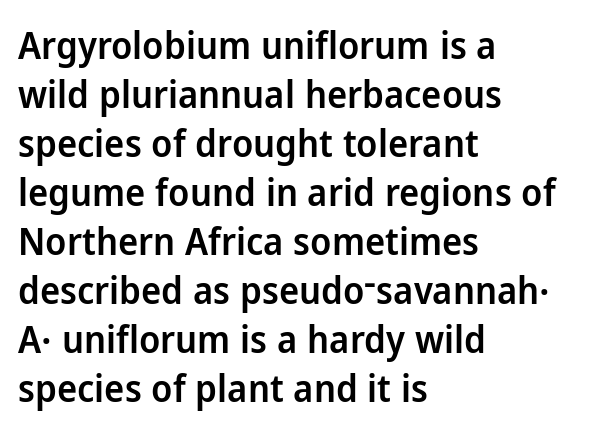
Q: Is the text bold? A: Semi-bold.
Q: Is the text italic (slanted)? A: No, it is upright.
Q: Is the typeface a serif or a sans-serif typeface? A: Sans-serif.
Q: Is the text underlined? A: No.
Q: How is the paragraph aligned? A: Left-aligned.
Q: Is the spacing between letters normal or unusually wide? A: Normal.
Q: Is the spacing between lines tight, normal or loose? A: Normal.
Q: Width (condensed, normal, or wide)? A: Normal.
Q: Stroke contrast? A: Low.
Q: x-height? A: Medium.
Q: Monospaced? A: No.
